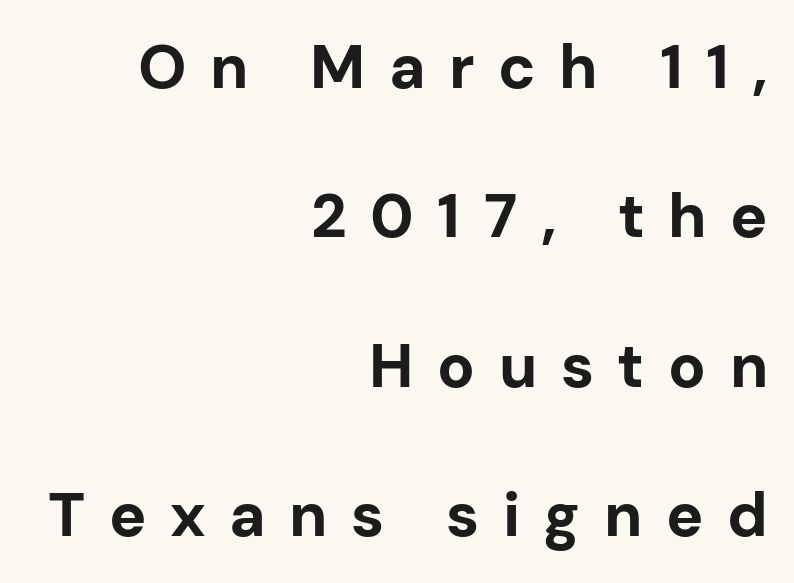
Notice how the stems are strictly vertical — no italics here. The zone under the glyphs is completely vacant. This sample trades compactness for vertical openness between lines. The face used here is rendered with a markedly widened letterfit. The rendering uses natural spacing where letterforms have individual widths.
